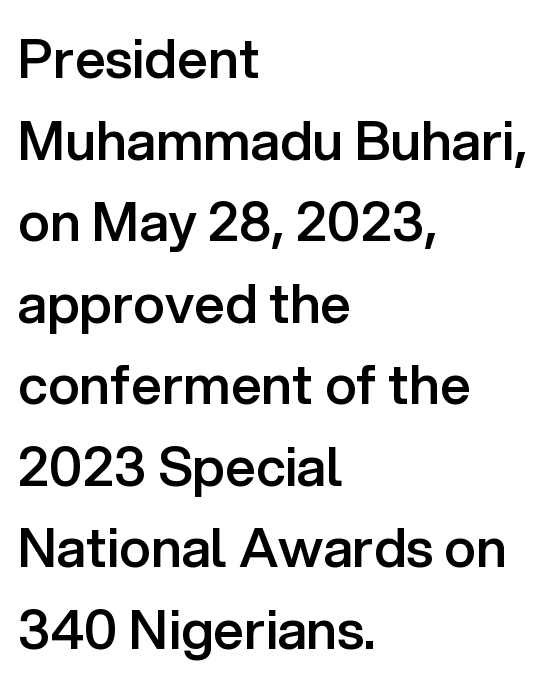
The sample has been set in demibold, a notch under bold. Descenders hang freely into open space. Nope, no serifs anywhere on these letters. Notice how the stems are strictly vertical — no italics here. These lines sit exactly where default settings would place them.
